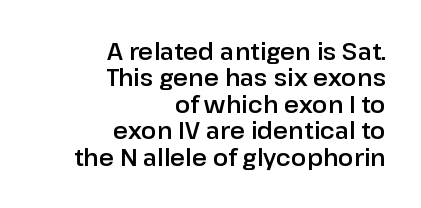
Q: Is the text italic (slanted)? A: No, it is upright.
Q: Is the text underlined? A: No.
Q: How is the paragraph aligned? A: Right-aligned.
Q: Is the spacing between letters normal or unusually wide? A: Normal.
Q: Is the spacing between lines tight, normal or loose? A: Tight.
